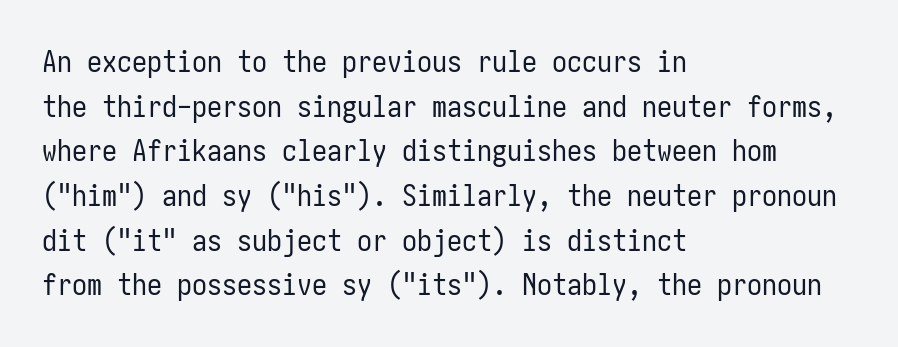
The image shows 30 px regular-weight, condensed sans-serif type, upright; set left-aligned, normal line spacing (1.49x), normal letter spacing, not underlined; low stroke contrast and a medium x-height.
